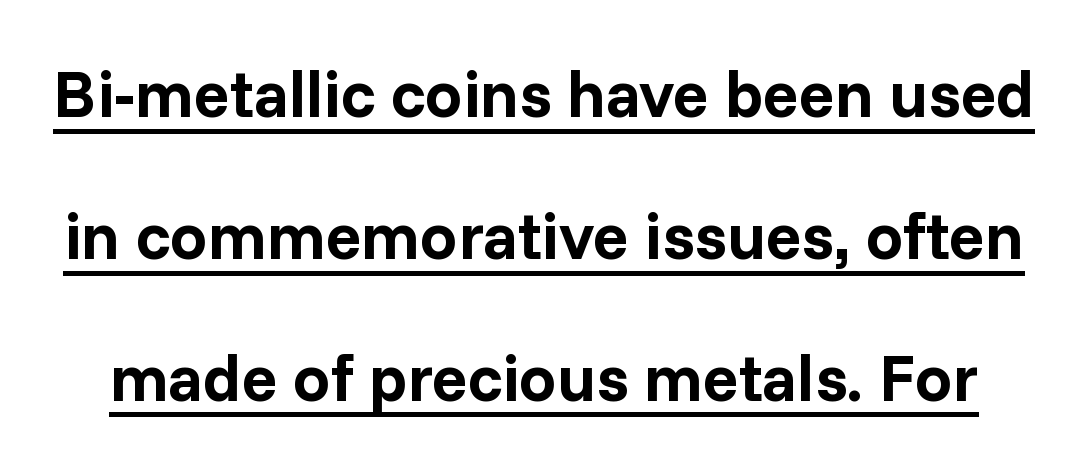
{"serif": "no", "italic": "no", "bold": "yes", "weight": "bold", "width": "normal", "stroke_contrast": "low", "x_height": "medium", "monospaced": "no", "underline": "yes", "line_spacing": "loose", "line_spacing_ratio": 2.15, "letter_spacing": "normal", "letter_spacing_em": 0.0, "glyph_px": 66}
